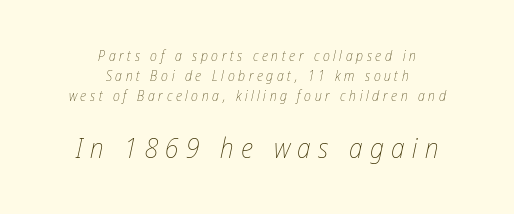
The image shows 28 px thin, condensed type, italic (leaning right); set centered, normal line spacing (1.43x), unusually wide letter spacing (+0.26 em), not underlined; the second (bottom) block is 2.0x larger; low stroke contrast and a medium x-height.
